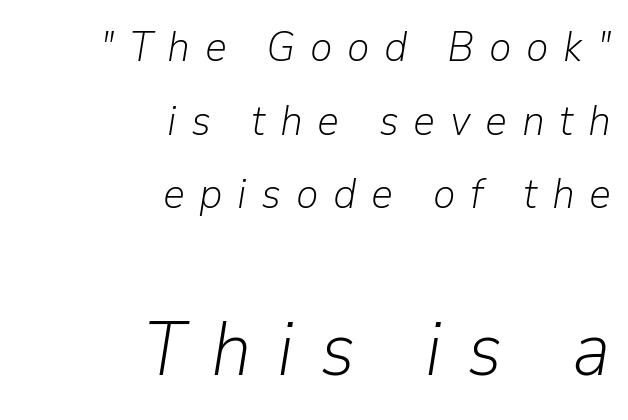
{"italic": "yes", "lean": "right", "slant_degrees": 9, "bold": "no", "weight": "light", "width": "normal", "stroke_contrast": "low", "x_height": "medium", "monospaced": "no", "underline": "no", "align": "right", "line_spacing_ratio": 1.71, "letter_spacing": "wide", "letter_spacing_em": 0.34, "larger_block": "second", "size_ratio": 1.77, "glyph_px": 76}
